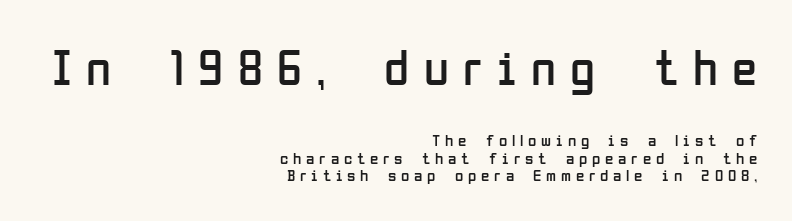
Is the stroke heavy? The answer is a plain regular-or-lighter. Line ends are locked; line starts wander. The passage shown is typed in a proportional face where columns would drift. Posture: straight, roman, zero tilt.
